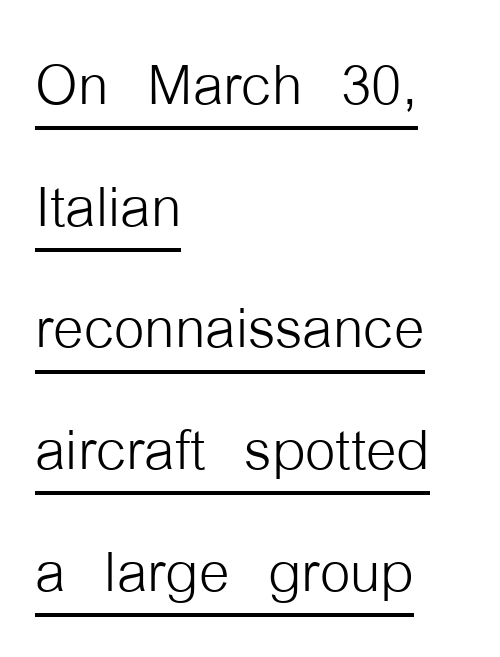
{"serif": "no", "italic": "no", "bold": "no", "weight": "light", "width": "condensed", "stroke_contrast": "low", "x_height": "medium", "monospaced": "no", "underline": "yes", "align": "left", "line_spacing": "normal", "line_spacing_ratio": 1.56, "letter_spacing": "normal", "letter_spacing_em": 0.0, "glyph_px": 78}
